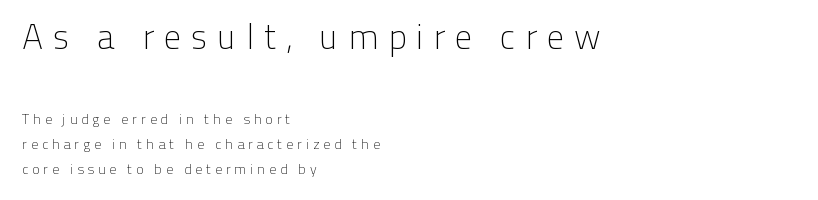
Q: Is the text bold? A: No.
Q: Is the text italic (slanted)? A: No, it is upright.
Q: Is the typeface a serif or a sans-serif typeface? A: Sans-serif.
Q: Is the text underlined? A: No.
Q: How is the paragraph aligned? A: Left-aligned.
Q: Is the spacing between letters normal or unusually wide? A: Unusually wide.
Q: Which block of text is set in a larger size, the first (top) or the second (bottom)? A: The first (top) one.
Q: Width (condensed, normal, or wide)? A: Normal.
Q: Stroke contrast? A: Low.
Q: x-height? A: Medium.
Q: Monospaced? A: No.
